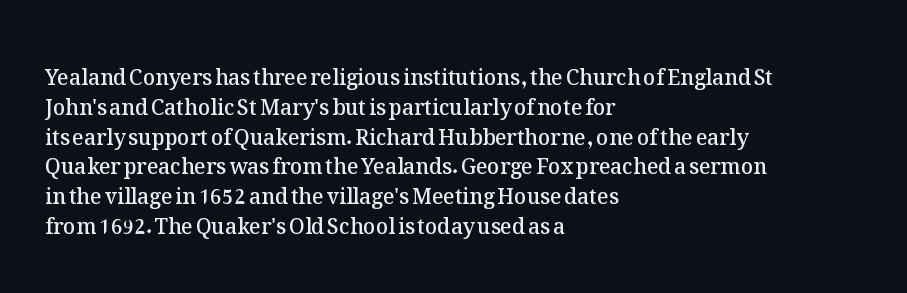
Q: Is the text bold? A: Semi-bold.
Q: Is the text italic (slanted)? A: No, it is upright.
Q: Is the text underlined? A: No.
Q: How is the paragraph aligned? A: Left-aligned.
Q: Is the spacing between letters normal or unusually wide? A: Normal.
Q: Is the spacing between lines tight, normal or loose? A: Normal.
